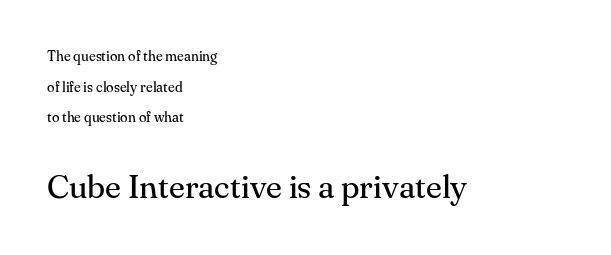
The image shows 33 px regular-weight serif type, upright; set left-aligned, loose line spacing (2.19x), normal letter spacing, not underlined; the second (bottom) block is 2.36x larger; medium stroke contrast and a small x-height.
